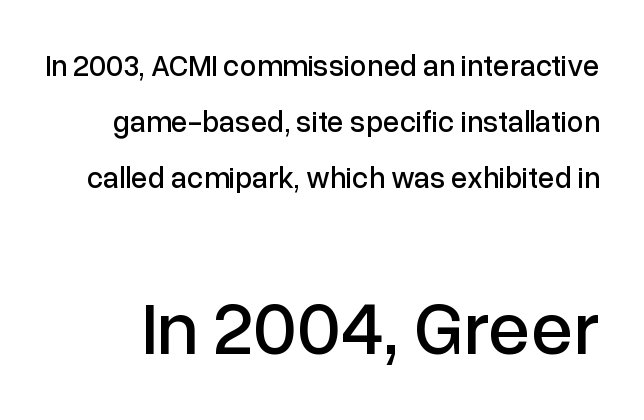
These lines are rendered in a variable-pitch font. Quick note: not italic, upright. The baseline area is clear. Compare the two chunks: the lower has the greater cap height. You can tell from the bare stems that sans-serif type was used.
